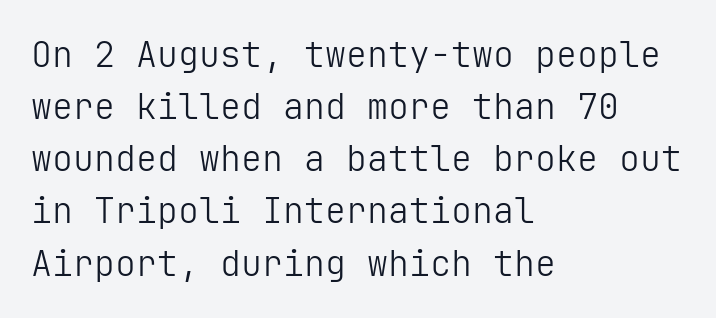
Q: Is the text bold? A: No.
Q: Is the text italic (slanted)? A: No, it is upright.
Q: Is the typeface a serif or a sans-serif typeface? A: Sans-serif.
Q: Is the text underlined? A: No.
Q: How is the paragraph aligned? A: Left-aligned.
Q: Is the spacing between letters normal or unusually wide? A: Normal.
Q: Is the spacing between lines tight, normal or loose? A: Normal.
Q: Width (condensed, normal, or wide)? A: Normal.
Q: Stroke contrast? A: Low.
Q: x-height? A: Medium.
